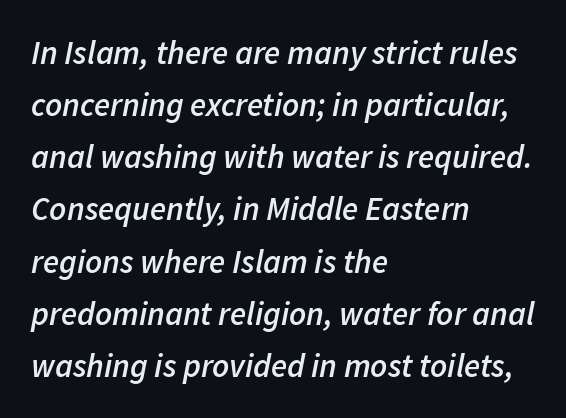
Q: Is the text bold? A: Semi-bold.
Q: Is the text italic (slanted)? A: Yes, it leans right by about 11 degrees.
Q: Is the text underlined? A: No.
Q: How is the paragraph aligned? A: Left-aligned.
Q: Is the spacing between letters normal or unusually wide? A: Normal.
Q: Is the spacing between lines tight, normal or loose? A: Normal.
Q: Width (condensed, normal, or wide)? A: Normal.
Q: Stroke contrast? A: Low.
Q: x-height? A: Medium.
Q: Monospaced? A: No.
